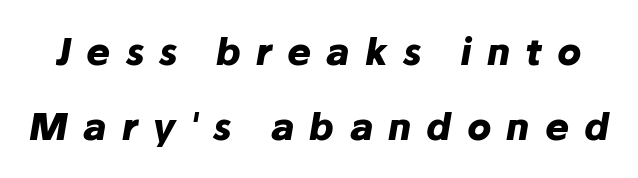
Q: Is the text bold? A: Yes.
Q: Is the text italic (slanted)? A: Yes, it leans right by about 10 degrees.
Q: Is the text underlined? A: No.
Q: Is the spacing between letters normal or unusually wide? A: Unusually wide.
Q: Is the spacing between lines tight, normal or loose? A: Loose.
Q: Width (condensed, normal, or wide)? A: Normal.
Q: Stroke contrast? A: Low.
Q: x-height? A: Medium.
Q: Monospaced? A: No.
